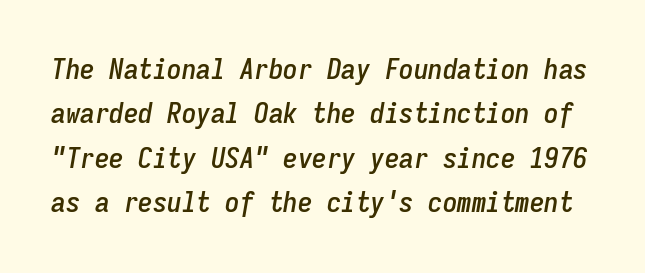
Q: Is the text italic (slanted)? A: Yes, it leans right by about 9 degrees.
Q: Is the text underlined? A: No.
Q: Is the spacing between letters normal or unusually wide? A: Normal.
Q: Is the spacing between lines tight, normal or loose? A: Normal.
Q: Width (condensed, normal, or wide)? A: Condensed.
Q: Stroke contrast? A: Low.
Q: x-height? A: Medium.
Q: Monospaced? A: Yes.
